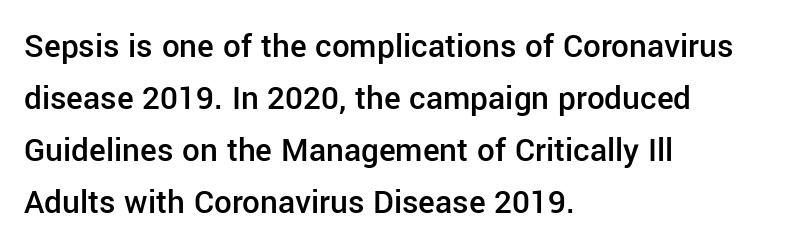
{"serif": "no", "italic": "no", "bold": "semi", "weight": "semibold", "width": "normal", "stroke_contrast": "low", "x_height": "medium", "monospaced": "no", "underline": "no", "align": "left", "line_spacing": "normal", "line_spacing_ratio": 1.49, "letter_spacing": "normal", "letter_spacing_em": 0.0, "glyph_px": 35}
